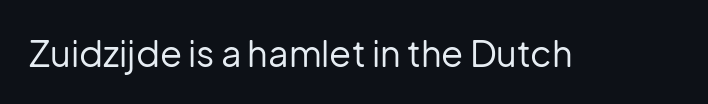
Q: Is the text bold? A: No.
Q: Is the text italic (slanted)? A: No, it is upright.
Q: Is the typeface a serif or a sans-serif typeface? A: Sans-serif.
Q: Is the text underlined? A: No.
Q: Is the spacing between letters normal or unusually wide? A: Normal.
Q: Width (condensed, normal, or wide)? A: Normal.
Q: Stroke contrast? A: Low.
Q: x-height? A: Medium.
Q: Monospaced? A: No.
